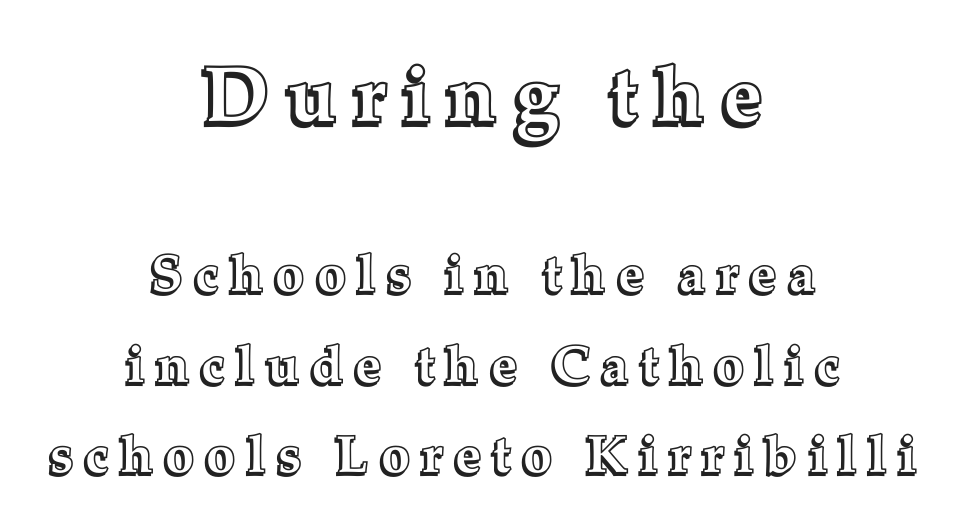
The image shows 78 px text type, upright; set centered, line spacing 1.74x, unusually wide letter spacing (+0.24 em), not underlined; the first (top) block is 1.5x larger; a medium x-height.
